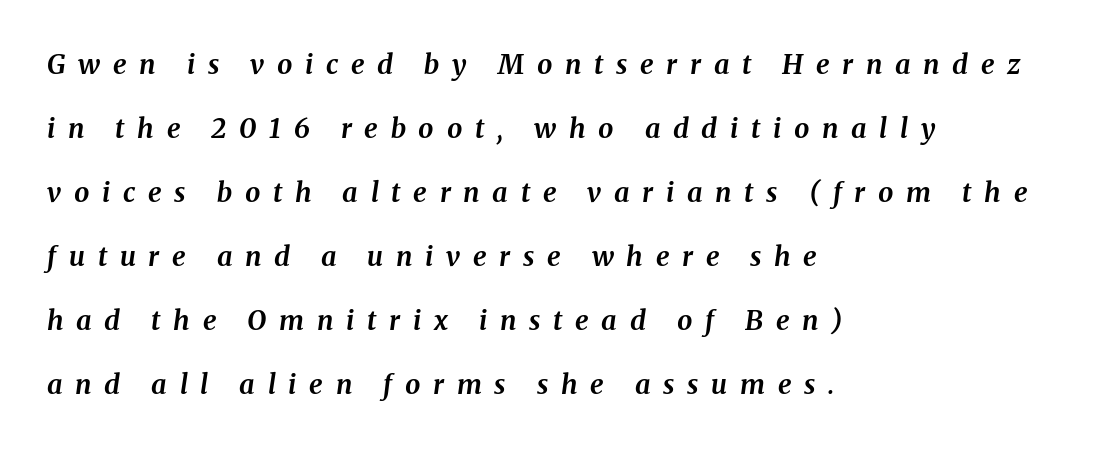
Rule under the text: the space is simply empty. Characters follow at a spacing far wider than the type designer built in. Heavy-handed strokes throughout: this text is bold. If you measured baseline to baseline, you'd find a long distance. It's the slanting kind of type. Does the copy run flush right? No — it runs flush left.
